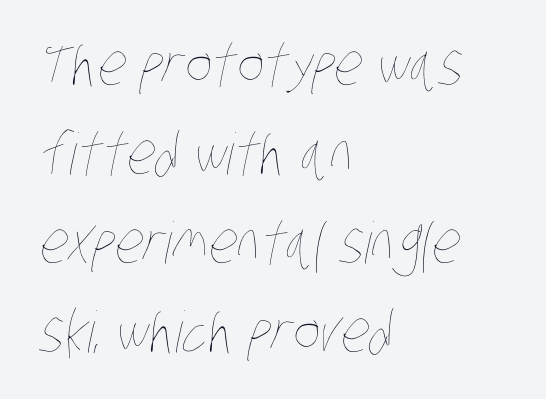
Q: Is the text bold? A: No.
Q: Is the text underlined? A: No.
Q: How is the paragraph aligned? A: Left-aligned.
Q: Is the spacing between letters normal or unusually wide? A: Normal.
Q: Is the spacing between lines tight, normal or loose? A: Normal.
Q: Width (condensed, normal, or wide)? A: Condensed.
Q: Stroke contrast? A: Low.
Q: x-height? A: Large.
Q: Monospaced? A: No.
